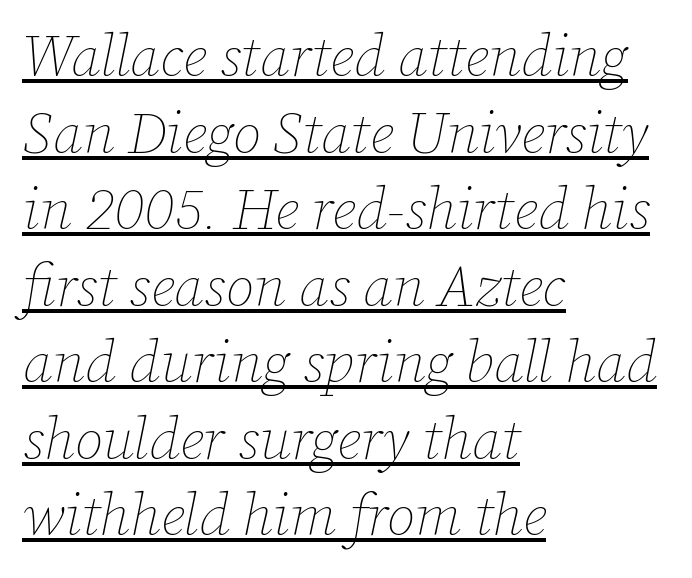
Q: Is the text bold? A: No.
Q: Is the text italic (slanted)? A: Yes, it leans right by about 12 degrees.
Q: Is the text underlined? A: Yes.
Q: How is the paragraph aligned? A: Left-aligned.
Q: Is the spacing between letters normal or unusually wide? A: Normal.
Q: Is the spacing between lines tight, normal or loose? A: Normal.
Q: Width (condensed, normal, or wide)? A: Normal.
Q: Stroke contrast? A: Low.
Q: x-height? A: Medium.
Q: Monospaced? A: No.
